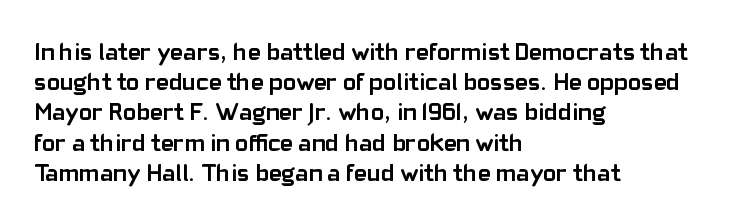
Q: Is the text bold? A: Yes.
Q: Is the text italic (slanted)? A: No, it is upright.
Q: Is the text underlined? A: No.
Q: How is the paragraph aligned? A: Left-aligned.
Q: Is the spacing between letters normal or unusually wide? A: Normal.
